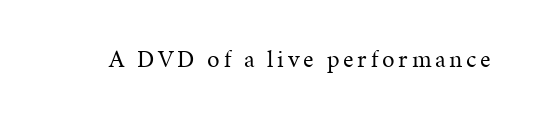
The type sits square on the baseline with zero lean. The strip under each line holds only bare page. Stroke thickness stays within the range of a standard reading face or lighter.
